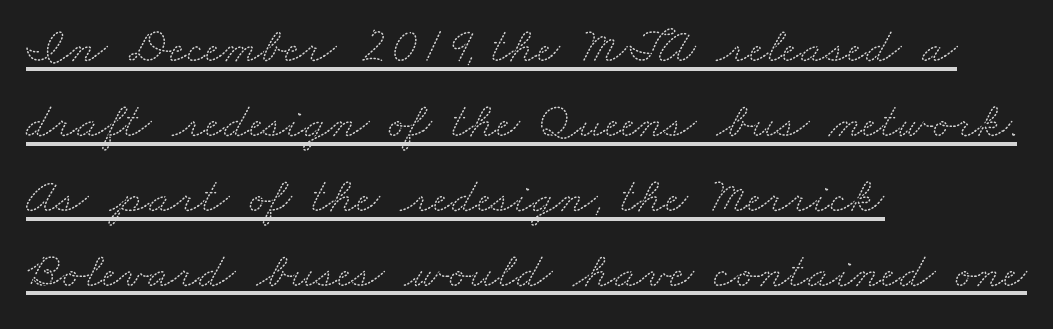
Q: Is the typeface a serif or a sans-serif typeface? A: Serif.
Q: Is the text underlined? A: Yes.
Q: How is the paragraph aligned? A: Left-aligned.
Q: Is the spacing between letters normal or unusually wide? A: Normal.
Q: Is the spacing between lines tight, normal or loose? A: Normal.
Q: Width (condensed, normal, or wide)? A: Wide.
Q: Stroke contrast? A: Medium.
Q: x-height? A: Small.
Q: Monospaced? A: No.
